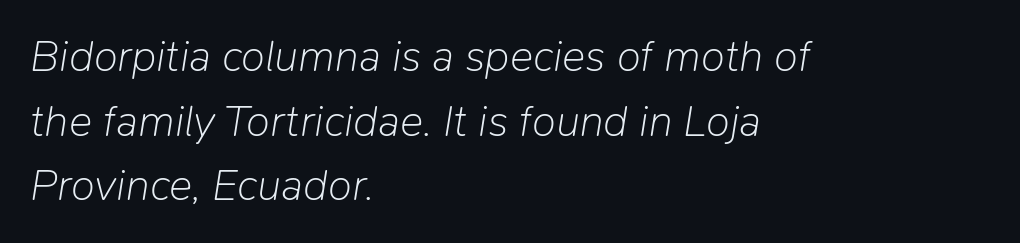
The image shows 44 px light type, italic (leaning right); set left-aligned, normal line spacing (1.47x), normal letter spacing, not underlined; low stroke contrast and a medium x-height.
